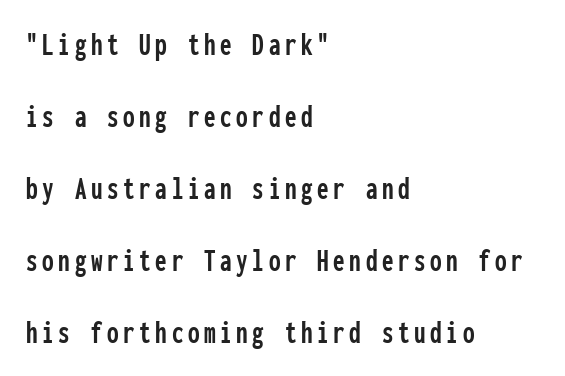
The image shows 33 px condensed sans-serif type, upright, monospaced; set left-aligned, loose line spacing (2.18x), not underlined; low stroke contrast and a medium x-height.
